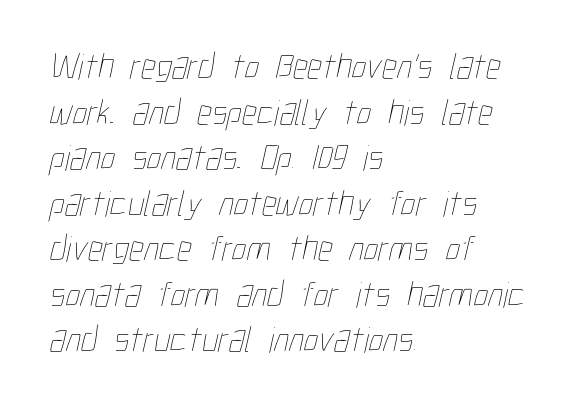
The image shows 37 px thin, condensed type; set left-aligned, line spacing 1.23x, normal letter spacing, not underlined; low stroke contrast and a medium x-height.
